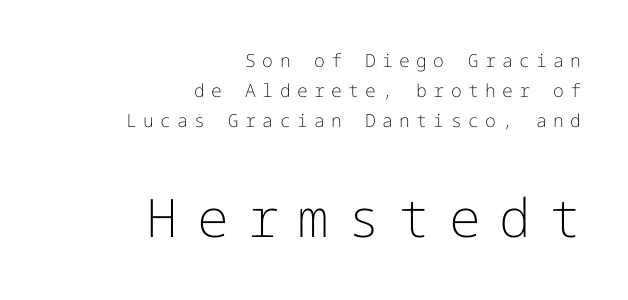
{"serif": "no", "italic": "no", "bold": "no", "weight": "light", "width": "normal", "stroke_contrast": "low", "x_height": "medium", "underline": "no", "align": "right", "line_spacing": "normal", "line_spacing_ratio": 1.67, "letter_spacing": "wide", "letter_spacing_em": 0.35, "larger_block": "second", "size_ratio": 2.94, "glyph_px": 53}
